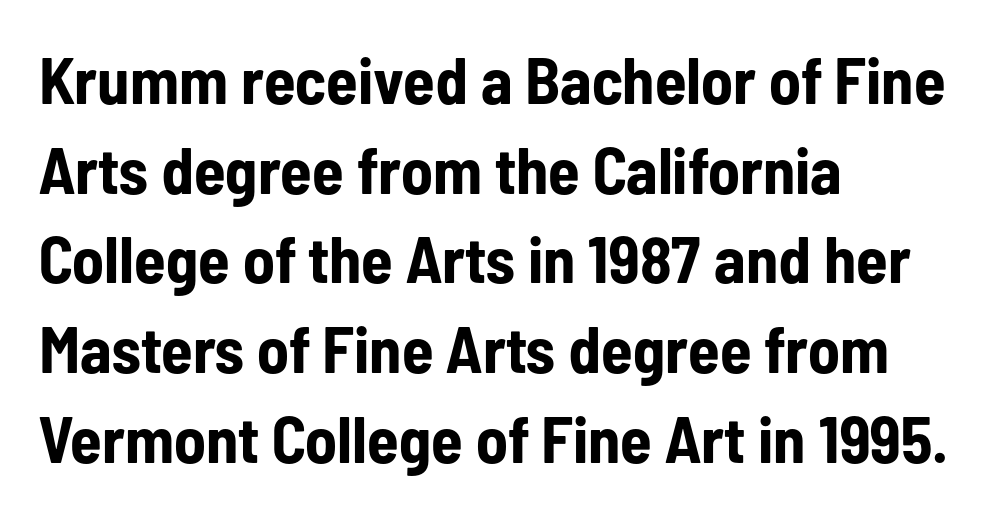
{"serif": "no", "italic": "no", "bold": "yes", "weight": "bold", "width": "condensed", "stroke_contrast": "low", "x_height": "medium", "monospaced": "no", "underline": "no", "align": "left", "line_spacing": "normal", "line_spacing_ratio": 1.38, "letter_spacing": "normal", "letter_spacing_em": 0.0, "glyph_px": 65}
